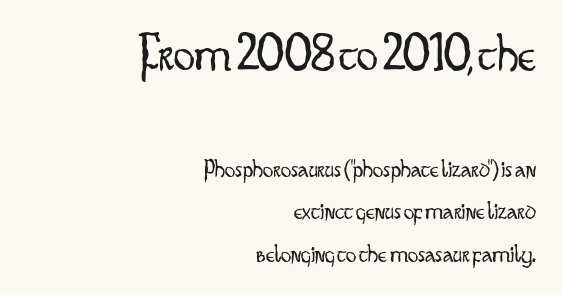
Plain, unruled lines of type. This layout puts the oversized block above and the modest block below. Is the stroke heavy? The answer is a plain regular-or-lighter. Look at the bottom of the vertical strokes: they stop flat, with no serifs. Short note: letters normally spaced. Every stem runs plumb, perpendicular to the baseline.
